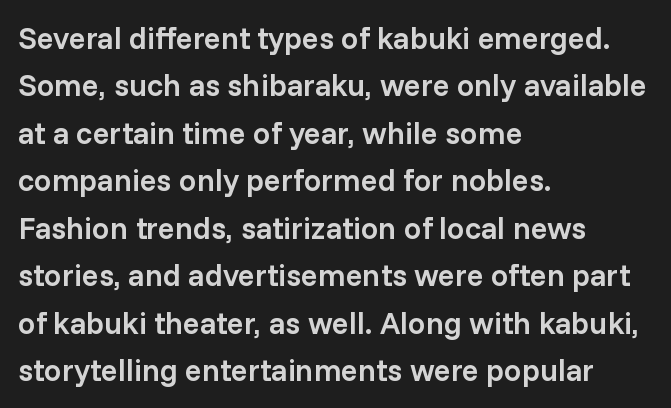
Q: Is the text bold? A: Semi-bold.
Q: Is the text italic (slanted)? A: No, it is upright.
Q: Is the typeface a serif or a sans-serif typeface? A: Sans-serif.
Q: Is the text underlined? A: No.
Q: How is the paragraph aligned? A: Left-aligned.
Q: Is the spacing between letters normal or unusually wide? A: Normal.
Q: Is the spacing between lines tight, normal or loose? A: Normal.
Q: Width (condensed, normal, or wide)? A: Normal.
Q: Stroke contrast? A: Low.
Q: x-height? A: Medium.
Q: Monospaced? A: No.
